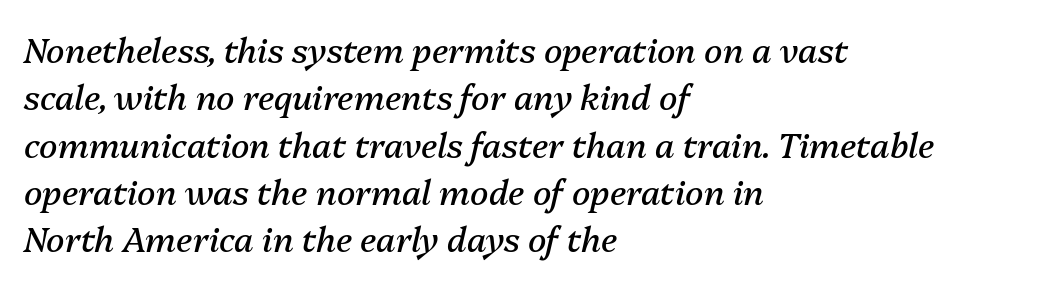
Is this a heavy cut? Hardly; it is regular or lighter. A typesetter would call this proportional, since set widths differ per character. Nobody drew a line under any word here. Left-aligned paragraph, ragged on the right.
